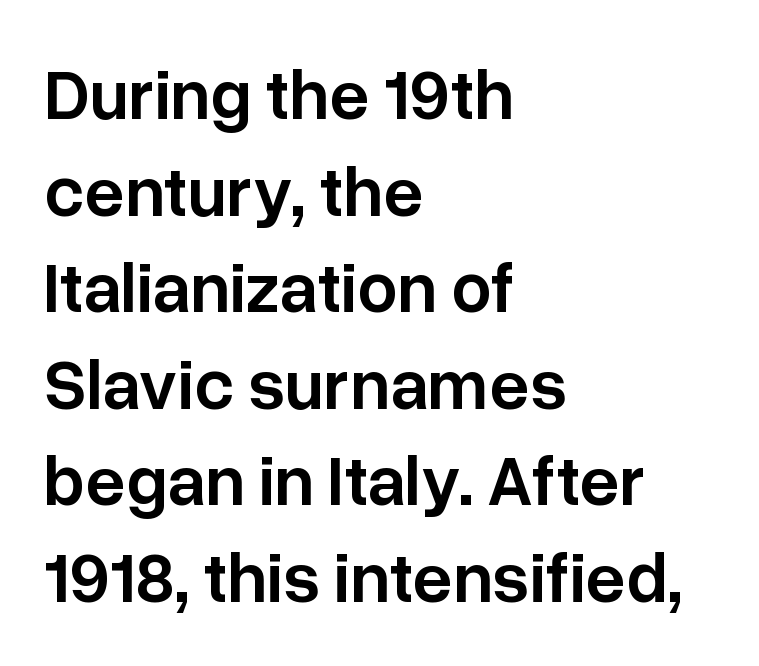
Q: Is the text bold? A: Semi-bold.
Q: Is the text italic (slanted)? A: No, it is upright.
Q: Is the typeface a serif or a sans-serif typeface? A: Sans-serif.
Q: Is the text underlined? A: No.
Q: How is the paragraph aligned? A: Left-aligned.
Q: Is the spacing between letters normal or unusually wide? A: Normal.
Q: Is the spacing between lines tight, normal or loose? A: Normal.
Q: Width (condensed, normal, or wide)? A: Normal.
Q: Stroke contrast? A: Low.
Q: x-height? A: Medium.
Q: Monospaced? A: No.
